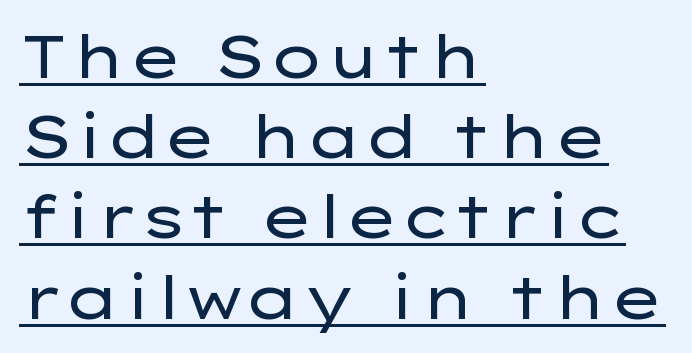
The image shows 59 px regular-weight, wide sans-serif type, upright; set left-aligned, normal line spacing (1.36x), normal letter spacing, underlined; low stroke contrast and a medium x-height.
